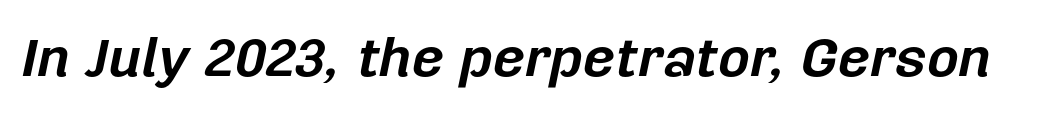
The image shows 55 px bold type, italic (leaning right); set normal letter spacing, not underlined; low stroke contrast and a medium x-height.
